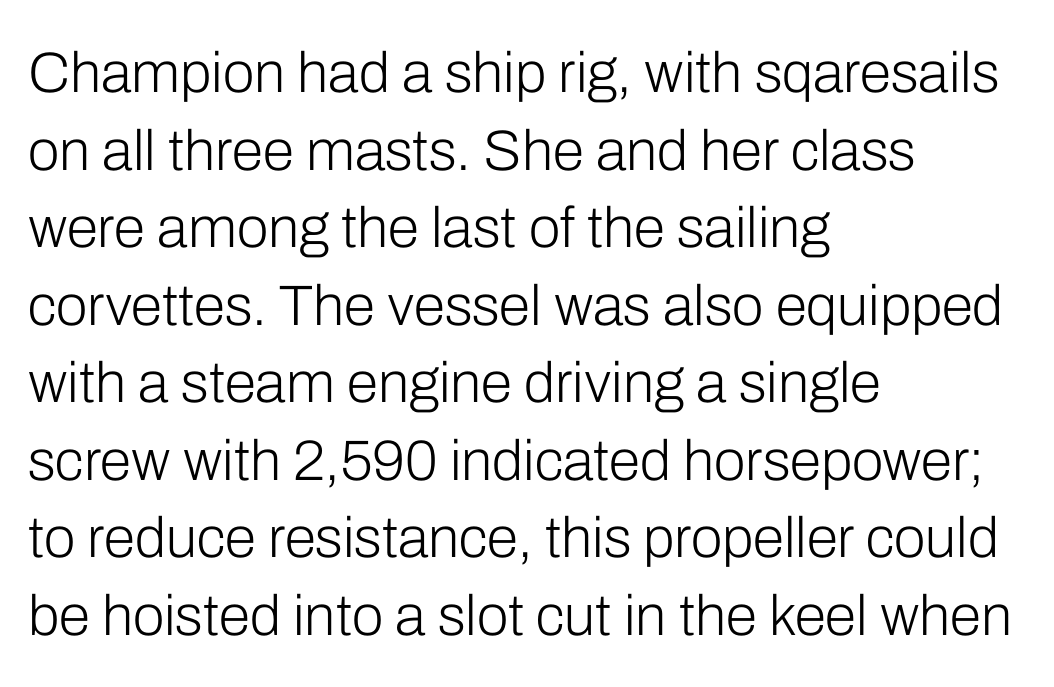
Where is the straight margin? On the left. Character widths vary here, with narrow letters taking less room than wide ones. Posture: upright roman. Underline: absent. Characters follow at the spacing the type designer built in.
